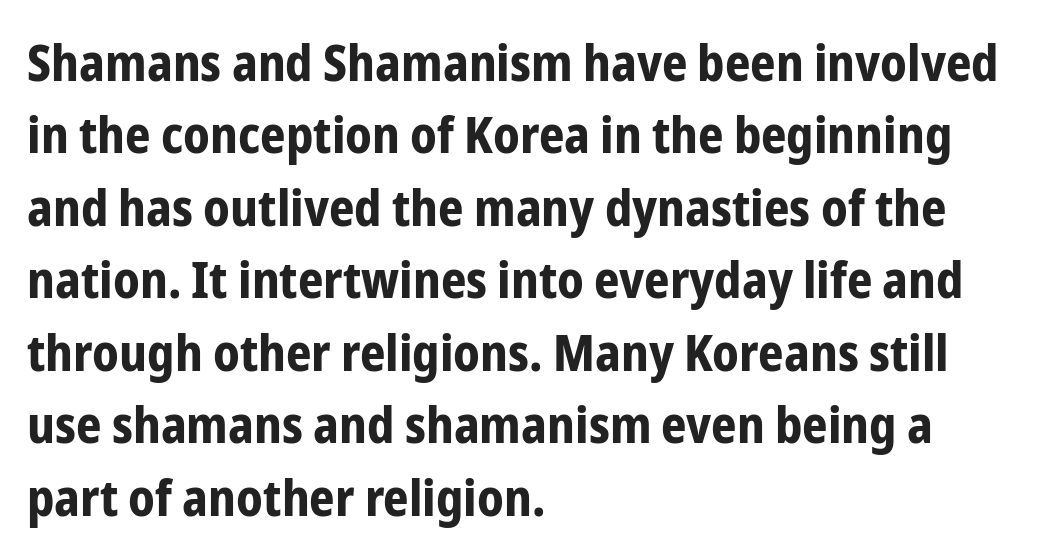
Varying glyph widths throughout — classic text-font behaviour. The letters stand upright; this is a roman face. Students, note that the glyphs here touch the page at normal intervals. This block has exactly the height ordinary leading produces. The type family on display is of the sans-serif kind. Which margin do the lines hug? The left one — the right edge is uneven.
